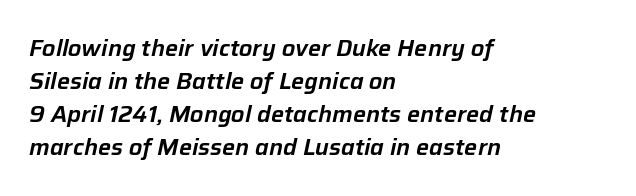
{"italic": "yes", "lean": "right", "slant_degrees": 12, "underline": "no", "align": "left", "line_spacing": "normal", "line_spacing_ratio": 1.44, "letter_spacing": "normal", "letter_spacing_em": 0.0, "glyph_px": 23}
